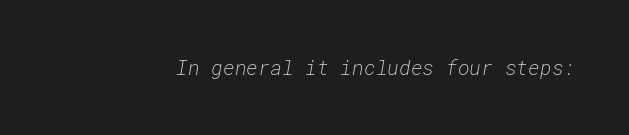
The image shows 20 px text type, italic (leaning right); set normal letter spacing, not underlined.
